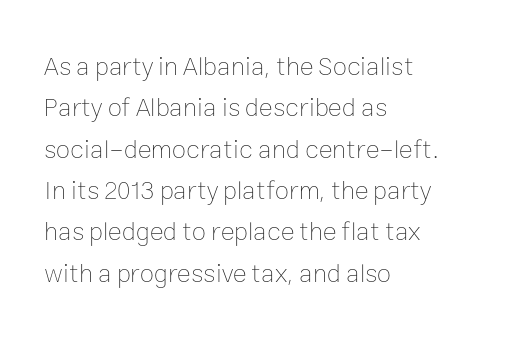
The image shows 26 px text type, upright; set left-aligned, normal line spacing (1.59x), normal letter spacing, not underlined.
